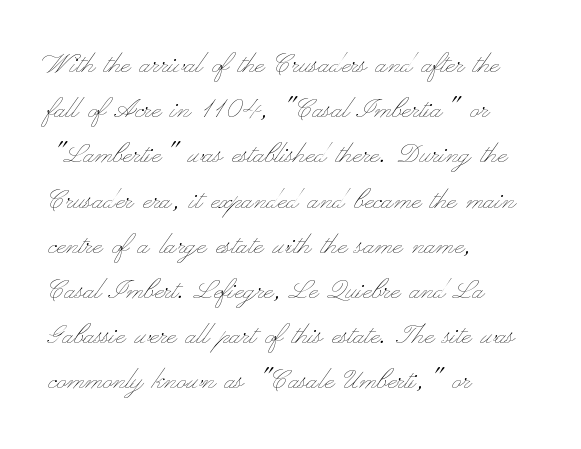
Q: Is the text bold? A: No.
Q: Is the text italic (slanted)? A: Yes.
Q: Is the text underlined? A: No.
Q: How is the paragraph aligned? A: Left-aligned.
Q: Is the spacing between letters normal or unusually wide? A: Normal.
Q: Is the spacing between lines tight, normal or loose? A: Normal.
Q: Width (condensed, normal, or wide)? A: Wide.
Q: Stroke contrast? A: Low.
Q: x-height? A: Small.
Q: Monospaced? A: No.
